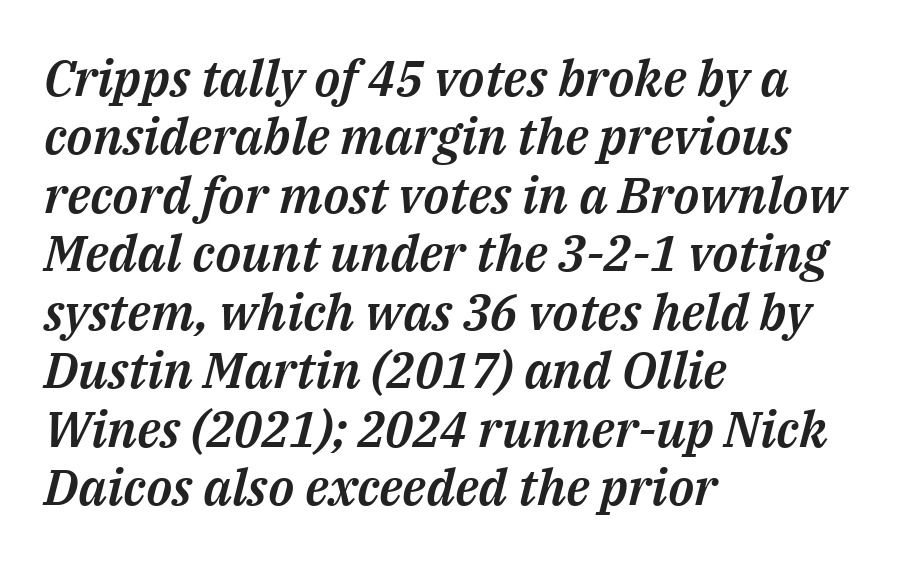
The image shows 50 px text type, italic (leaning right); set left-aligned, line spacing 1.17x, normal letter spacing, not underlined; medium stroke contrast and a medium x-height.
